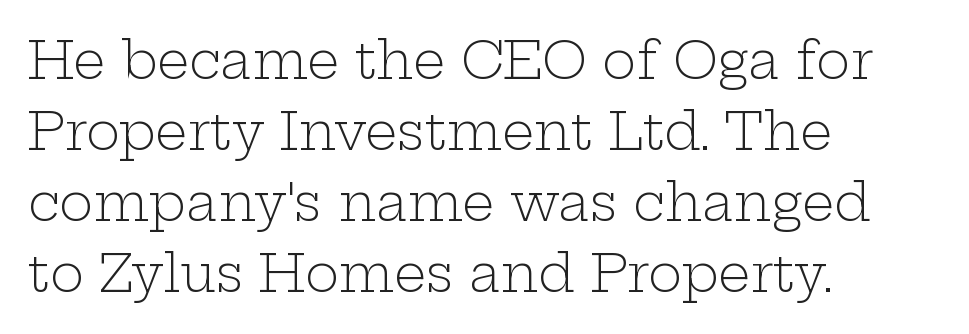
The image shows 51 px light, wide serif type, upright; set left-aligned, normal line spacing (1.39x), normal letter spacing, not underlined; low stroke contrast and a medium x-height.
